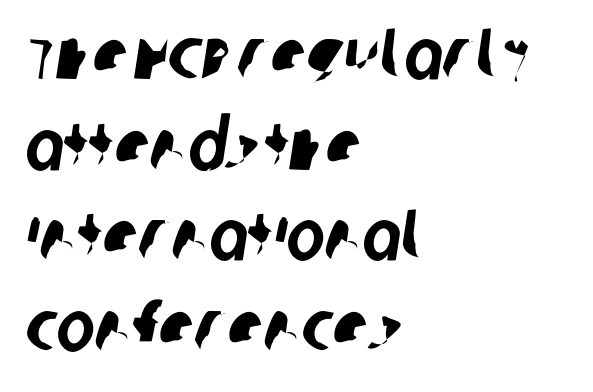
{"serif": "no", "width": "condensed", "stroke_contrast": "low", "x_height": "large", "monospaced": "no", "underline": "no", "align": "left", "line_spacing": "normal", "line_spacing_ratio": 1.26, "letter_spacing": "normal", "letter_spacing_em": 0.0, "glyph_px": 72}
